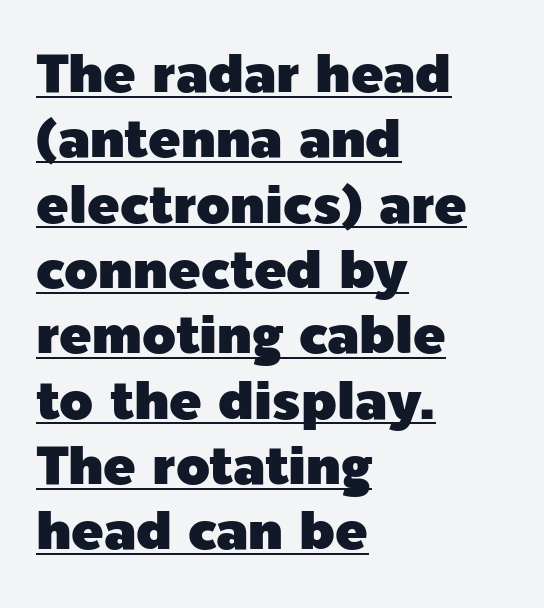
The image shows 54 px sans-serif type, upright; set left-aligned, line spacing 1.21x, normal letter spacing, underlined; a medium x-height.
